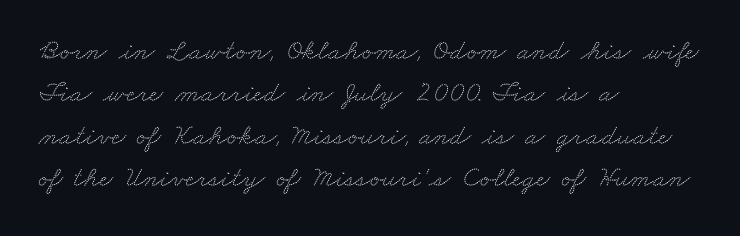
The characters display serif detailing at their extremities. Caption: multi-line text, flush left, ragged right. A normal amount of white space separates one row of letters from the next. The foot of each line stays bare and open. These lines keep a tight, regular rhythm from letter to letter. Here the designer chose a conventional face with non-uniform glyph widths.
